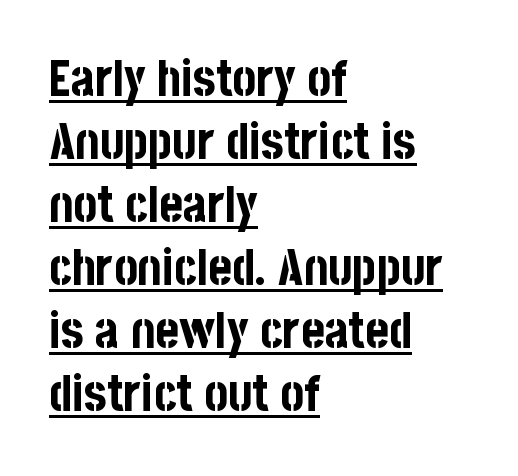
Is this a fixed-width face? No — the glyphs have proportional, varying widths. In terms of weight, the rendering is a true, heavy bold. A typesetter would call this zero additional tracking. The axis of the letterforms is exactly vertical. Reading down the block, your eye returns to a fixed left position each line.
